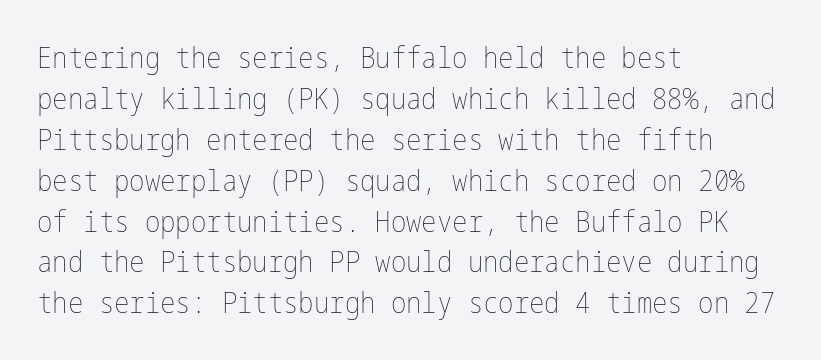
The image shows 29 px thin, condensed type, upright; set left-aligned, normal line spacing (1.41x), normal letter spacing, not underlined; low stroke contrast and a medium x-height.
